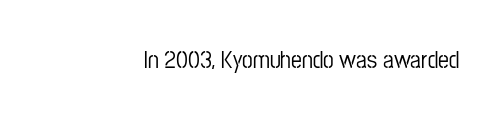
{"italic": "no", "underline": "no", "letter_spacing": "normal", "letter_spacing_em": 0.0, "glyph_px": 24}
